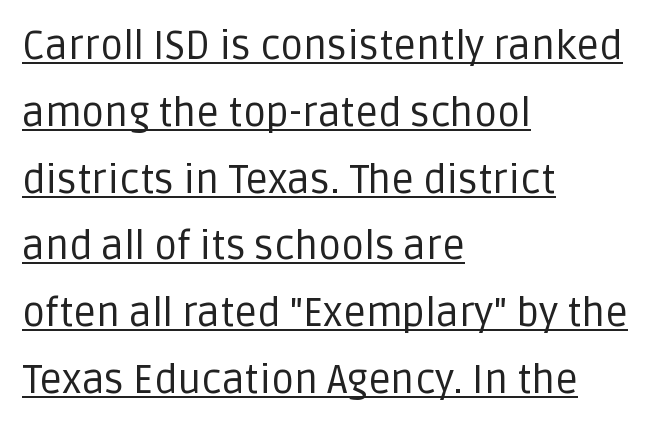
{"serif": "no", "italic": "no", "bold": "no", "weight": "regular", "width": "normal", "stroke_contrast": "low", "x_height": "large", "monospaced": "no", "underline": "yes", "align": "left", "line_spacing": "normal", "line_spacing_ratio": 1.67, "letter_spacing": "normal", "letter_spacing_em": 0.0, "glyph_px": 40}
